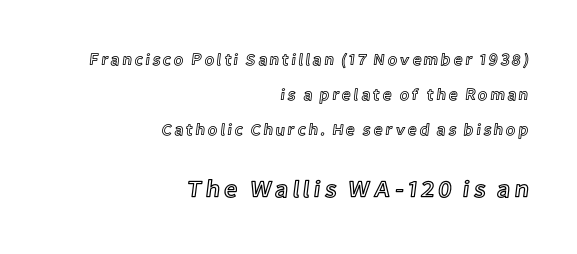
Q: Is the text italic (slanted)? A: Yes.
Q: Is the text underlined? A: No.
Q: How is the paragraph aligned? A: Right-aligned.
Q: Is the spacing between lines tight, normal or loose? A: Loose.
Q: Which block of text is set in a larger size, the first (top) or the second (bottom)? A: The second (bottom) one.
